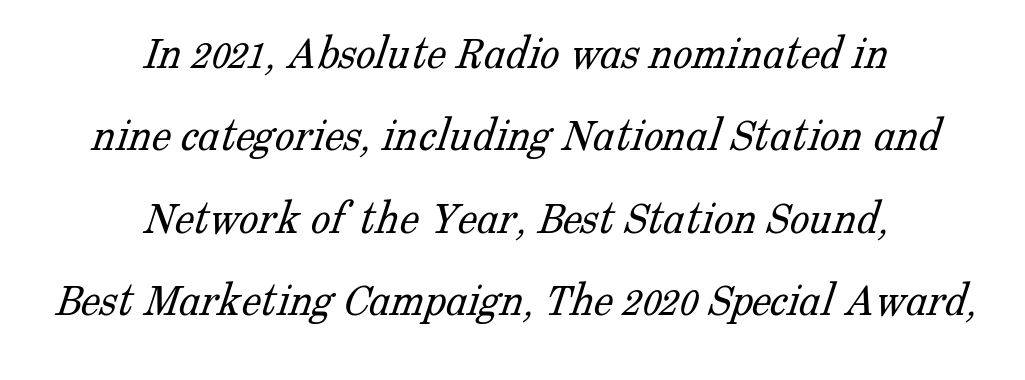
{"serif": "yes", "bold": "no", "weight": "light", "width": "normal", "stroke_contrast": "low", "x_height": "medium", "monospaced": "no", "underline": "no", "align": "center", "line_spacing": "normal", "line_spacing_ratio": 1.68, "letter_spacing": "normal", "letter_spacing_em": 0.0, "glyph_px": 49}
